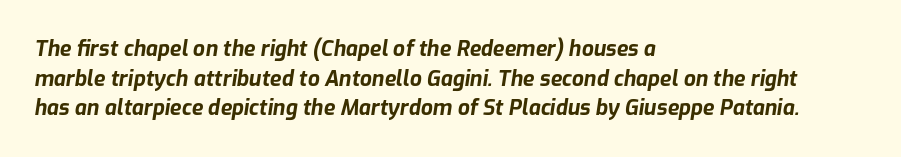
Words appear dense and cohesive because spacing is normal. The axis of the letterforms is tilted away from vertical. Left-aligned paragraph, ragged on the right. The rendering uses a bold face; every stroke is thick and dark.
